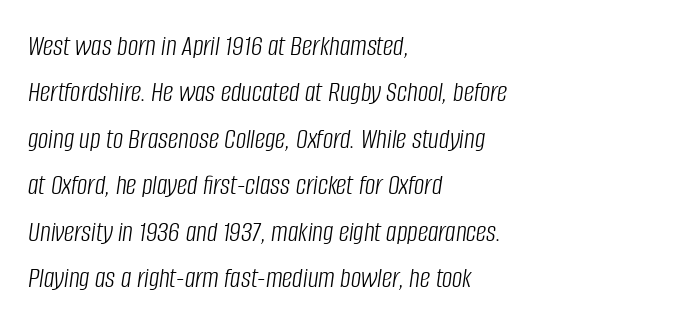
The image shows 29 px light, condensed type, italic (leaning right); set left-aligned, normal line spacing (1.6x), normal letter spacing, not underlined; low stroke contrast and a large x-height.
